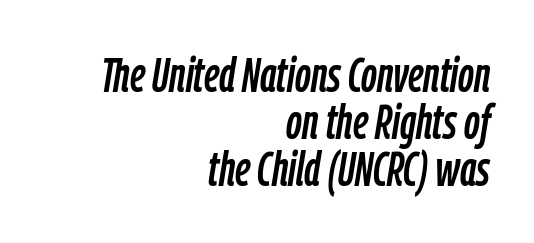
Q: Is the text italic (slanted)? A: Yes, it leans right by about 9 degrees.
Q: Is the text underlined? A: No.
Q: How is the paragraph aligned? A: Right-aligned.
Q: Is the spacing between letters normal or unusually wide? A: Normal.
Q: Is the spacing between lines tight, normal or loose? A: Tight.
Q: Width (condensed, normal, or wide)? A: Condensed.
Q: Stroke contrast? A: Low.
Q: x-height? A: Medium.
Q: Monospaced? A: No.
